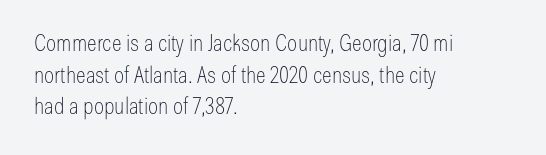
{"italic": "no", "bold": "no", "underline": "no", "align": "left", "line_spacing": "normal", "line_spacing_ratio": 1.37, "letter_spacing": "normal", "letter_spacing_em": 0.0, "glyph_px": 23}
